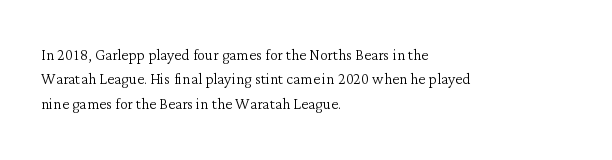
{"italic": "no", "bold": "no", "underline": "no", "align": "left", "line_spacing_ratio": 1.22, "letter_spacing": "normal", "letter_spacing_em": 0.0, "glyph_px": 20}
